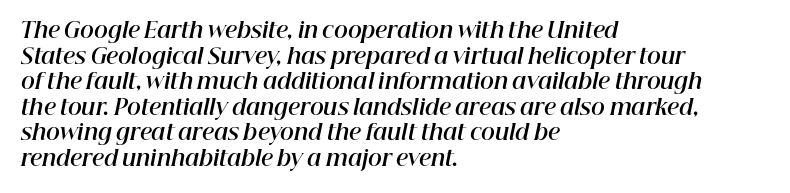
{"italic": "yes", "lean": "right", "slant_degrees": 12, "bold": "yes", "underline": "no", "align": "left", "line_spacing_ratio": 1.22, "letter_spacing": "normal", "letter_spacing_em": 0.0, "glyph_px": 21}
